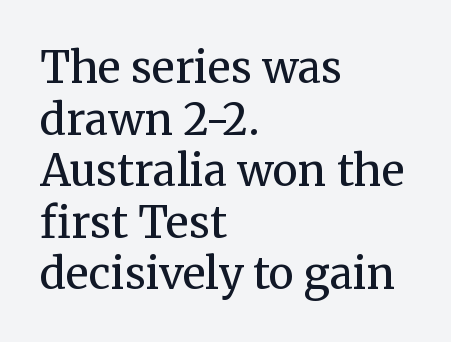
Tracking here is standard; glyphs follow each other at the usual distance. To sum up the face: it has serifs. It's the straight-up-and-down kind of type. This rendering uses left alignment, leaving the right contour irregular.
